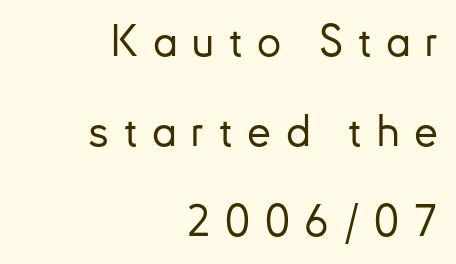
The type is letterspaced generously, with wide tracking. A clean baseline with only descenders dipping below it. This sample trades compactness for vertical openness between lines. This is the regular roman posture of the typeface. Look at the bottom of the vertical strokes: they stop flat, with no serifs.
